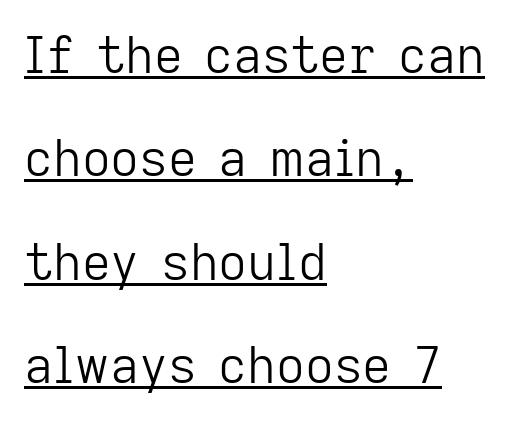
{"serif": "no", "italic": "no", "bold": "no", "weight": "light", "width": "normal", "stroke_contrast": "low", "x_height": "medium", "monospaced": "no", "underline": "yes", "align": "left", "line_spacing": "loose", "line_spacing_ratio": 2.07, "letter_spacing": "normal", "letter_spacing_em": 0.0, "glyph_px": 50}
